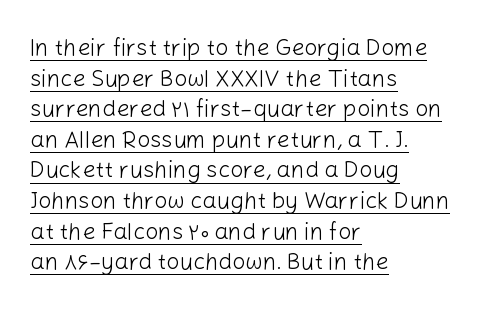
A typographer would call this underscored text. Evenly set lines give the paragraph a standard silhouette. Line starts are locked; line ends wander. Every character sits straight up, as roman type does.
